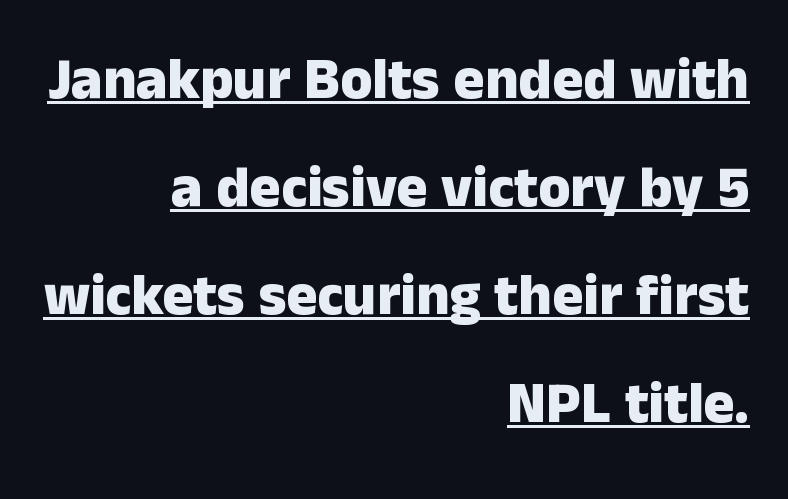
Q: Is the text bold? A: Yes.
Q: Is the text italic (slanted)? A: No, it is upright.
Q: Is the typeface a serif or a sans-serif typeface? A: Sans-serif.
Q: Is the text underlined? A: Yes.
Q: How is the paragraph aligned? A: Right-aligned.
Q: Is the spacing between letters normal or unusually wide? A: Normal.
Q: Width (condensed, normal, or wide)? A: Normal.
Q: Stroke contrast? A: Low.
Q: x-height? A: Medium.
Q: Monospaced? A: No.
